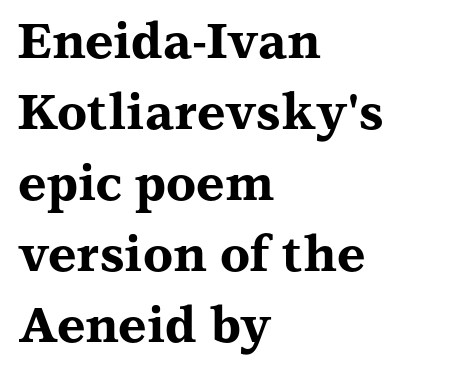
Plain, unruled lines of type. The passage shown is typed in a proportional face where columns would drift. The passage shown has conventional tracking throughout. To sum up the face: it has serifs. The lettering holds an erect, upright posture throughout.
